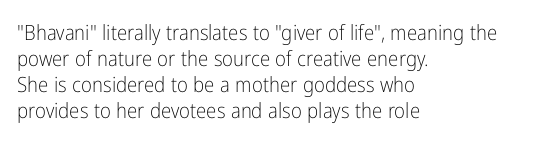
{"italic": "no", "bold": "no", "underline": "no", "align": "left", "line_spacing_ratio": 1.24, "letter_spacing": "normal", "letter_spacing_em": 0.0, "glyph_px": 21}
